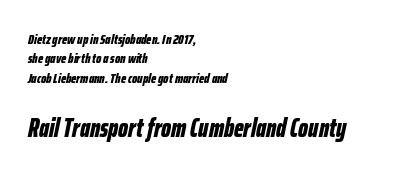
Q: Is the text bold? A: Yes.
Q: Is the text italic (slanted)? A: Yes, it leans right by about 12 degrees.
Q: Is the text underlined? A: No.
Q: How is the paragraph aligned? A: Left-aligned.
Q: Is the spacing between letters normal or unusually wide? A: Normal.
Q: Is the spacing between lines tight, normal or loose? A: Normal.
Q: Which block of text is set in a larger size, the first (top) or the second (bottom)? A: The second (bottom) one.
